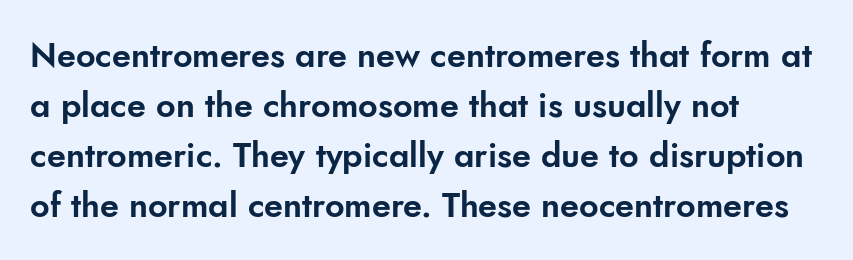
{"serif": "no", "italic": "no", "width": "normal", "stroke_contrast": "low", "x_height": "small", "monospaced": "no", "underline": "no", "align": "left", "line_spacing": "normal", "line_spacing_ratio": 1.47, "letter_spacing": "normal", "letter_spacing_em": 0.0, "glyph_px": 34}
